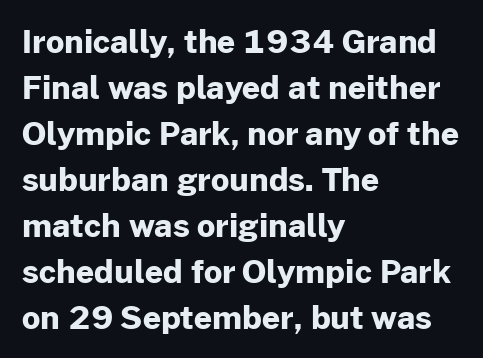
{"serif": "no", "italic": "no", "bold": "yes", "weight": "bold", "width": "normal", "stroke_contrast": "low", "x_height": "medium", "monospaced": "no", "underline": "no", "align": "left", "line_spacing": "normal", "line_spacing_ratio": 1.44, "letter_spacing": "normal", "letter_spacing_em": 0.0, "glyph_px": 32}
